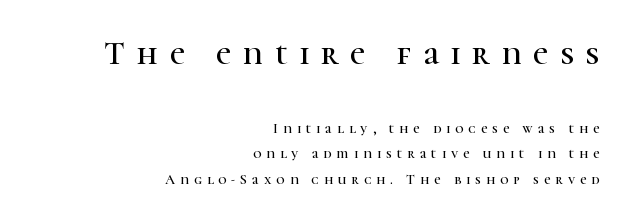
The rendering uses natural spacing where letterforms have individual widths. A typesetter would mark this as roman, not italic. Is this a sans? No — the strokes have serifs. Rule under the text: the space is simply empty. In CSS terms this would be text-align: right.
